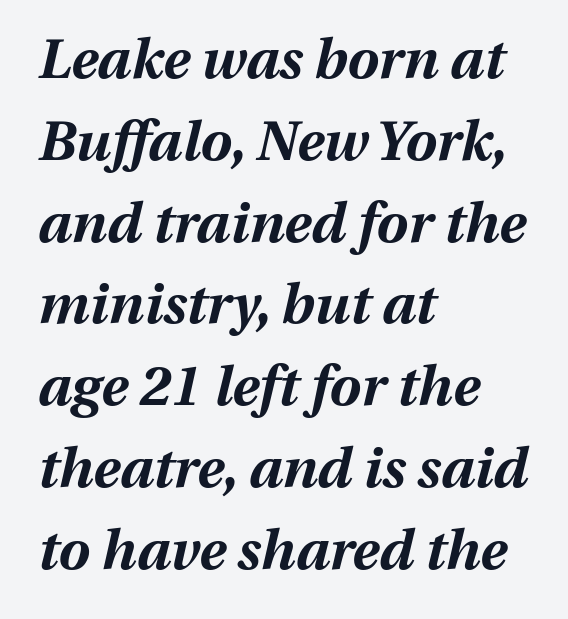
The image shows 56 px bold type, italic (leaning right); set left-aligned, normal line spacing (1.46x), normal letter spacing, not underlined; medium stroke contrast and a medium x-height.
